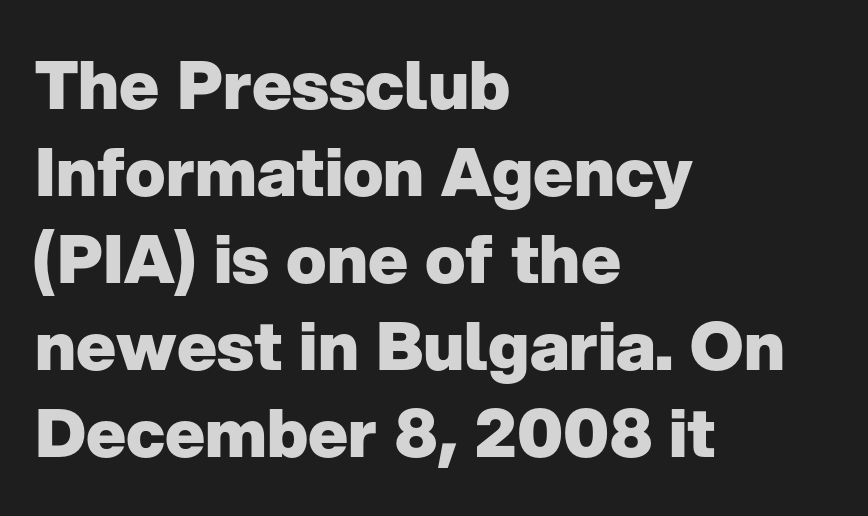
These lines sit exactly where default settings would place them. The glyphs are unaccompanied by any horizontal stroke below them. A typesetter would call this proportional, since set widths differ per character. No extra tracking has been applied to these lines. The axis of the letterforms is exactly vertical. Serif or sans? Sans — the stroke terminals are bare.
